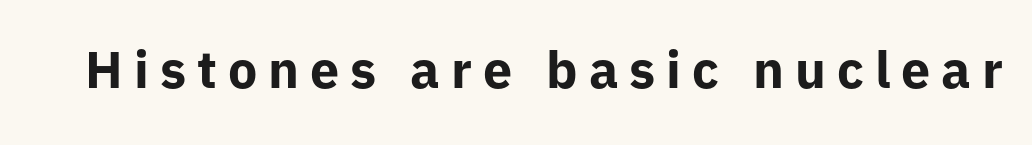
Q: Is the text bold? A: Yes.
Q: Is the text italic (slanted)? A: No, it is upright.
Q: Is the typeface a serif or a sans-serif typeface? A: Sans-serif.
Q: Is the text underlined? A: No.
Q: Is the spacing between letters normal or unusually wide? A: Unusually wide.
Q: Width (condensed, normal, or wide)? A: Normal.
Q: Stroke contrast? A: Low.
Q: x-height? A: Medium.
Q: Monospaced? A: No.
